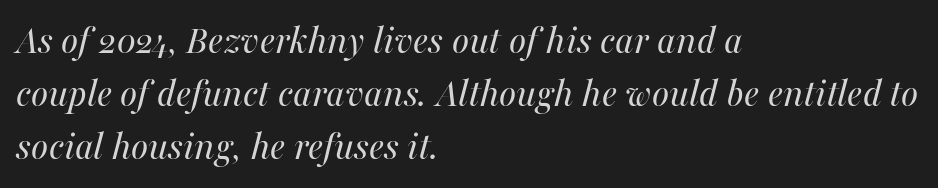
Slanted lettering throughout. Has an underline been added? It has not. Looks like regular typesetting: each glyph gets only the width it needs. Compared with a typical body face, this is equally light or lighter still.
